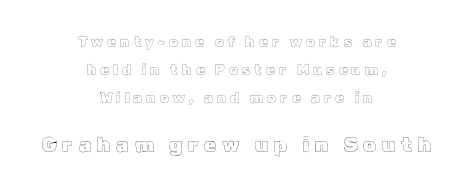
Q: Is the text italic (slanted)? A: No, it is upright.
Q: Is the text underlined? A: No.
Q: How is the paragraph aligned? A: Centered.
Q: Is the spacing between letters normal or unusually wide? A: Unusually wide.
Q: Is the spacing between lines tight, normal or loose? A: Loose.
Q: Which block of text is set in a larger size, the first (top) or the second (bottom)? A: The second (bottom) one.
